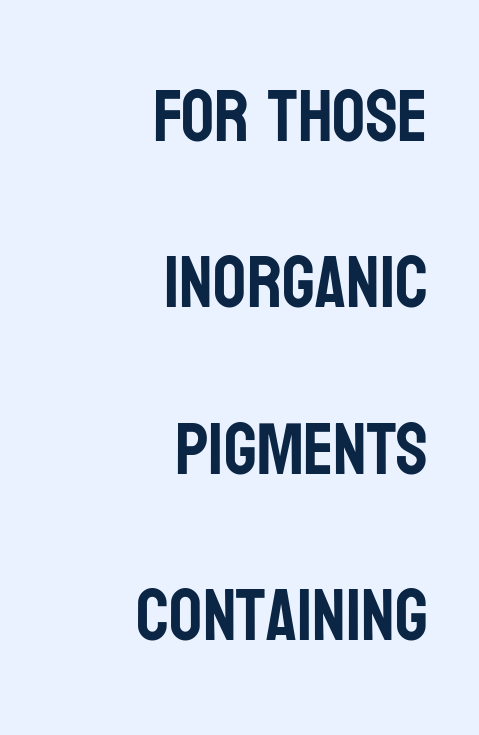
The image shows 73 px condensed sans-serif type, upright; set right-aligned, loose line spacing (2.28x), normal letter spacing, not underlined; low stroke contrast and a large x-height.
